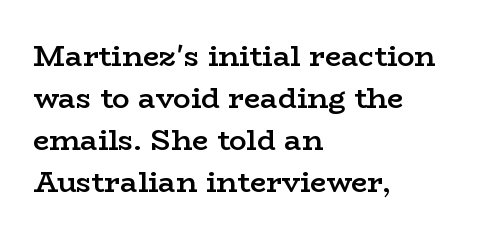
{"serif": "yes", "italic": "no", "bold": "semi", "weight": "semibold", "width": "wide", "stroke_contrast": "low", "x_height": "medium", "monospaced": "no", "underline": "no", "align": "left", "line_spacing": "normal", "line_spacing_ratio": 1.45, "letter_spacing": "normal", "letter_spacing_em": 0.0, "glyph_px": 29}
